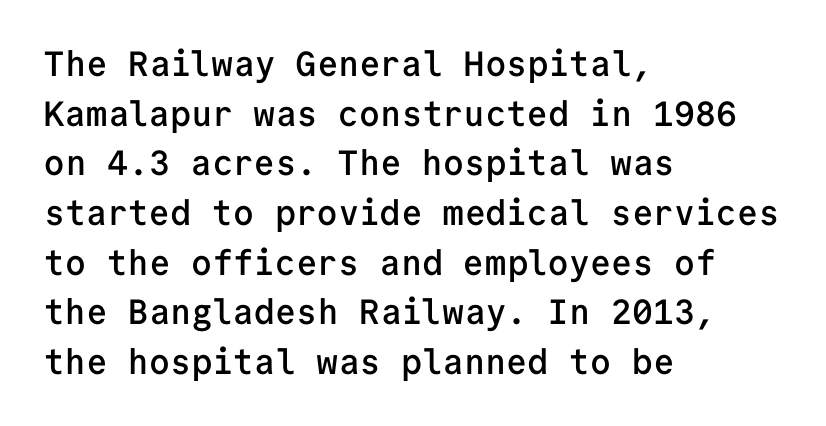
{"serif": "no", "italic": "no", "bold": "semi", "weight": "semibold", "width": "normal", "stroke_contrast": "low", "x_height": "medium", "monospaced": "yes", "underline": "no", "align": "left", "line_spacing": "normal", "line_spacing_ratio": 1.42, "letter_spacing": "normal", "letter_spacing_em": 0.0, "glyph_px": 35}
